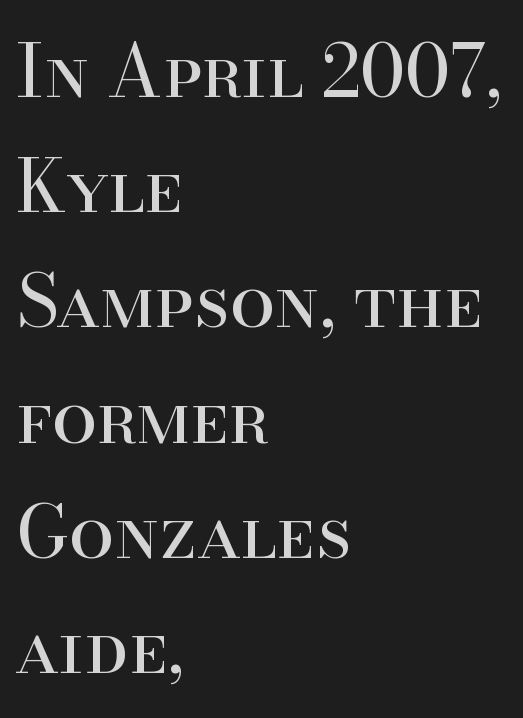
{"serif": "yes", "italic": "no", "bold": "no", "weight": "regular", "width": "normal", "stroke_contrast": "high", "x_height": "small", "monospaced": "no", "underline": "no", "align": "left", "line_spacing": "normal", "line_spacing_ratio": 1.6, "letter_spacing": "normal", "letter_spacing_em": 0.0, "glyph_px": 72}
